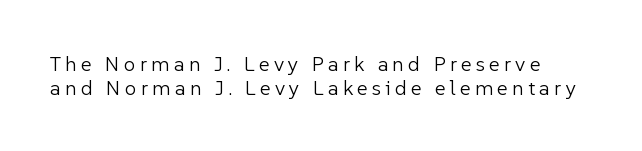
Q: Is the text bold? A: No.
Q: Is the text italic (slanted)? A: No, it is upright.
Q: Is the text underlined? A: No.
Q: Is the spacing between letters normal or unusually wide? A: Unusually wide.
Q: Is the spacing between lines tight, normal or loose? A: Tight.
